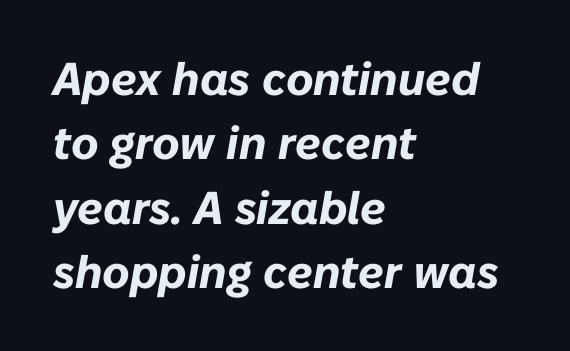
The image shows 46 px bold type, italic (leaning right); set left-aligned, normal line spacing (1.4x), normal letter spacing, not underlined; low stroke contrast and a medium x-height.
